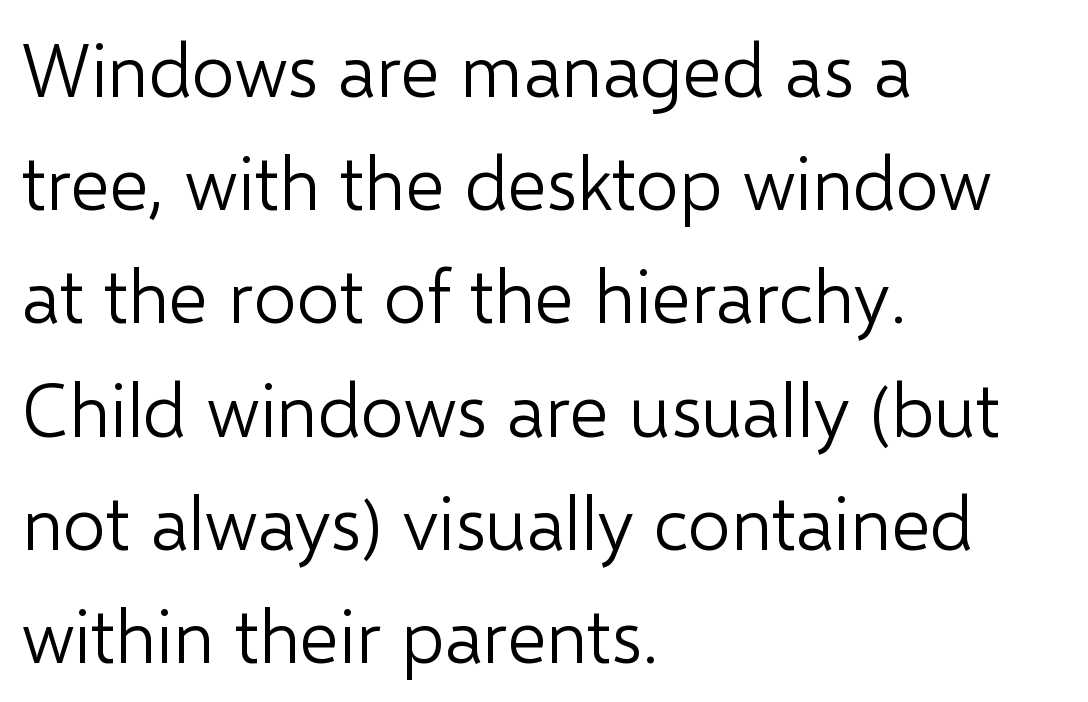
The image shows 75 px light sans-serif type, upright; set left-aligned, normal line spacing (1.51x), normal letter spacing, not underlined; low stroke contrast and a medium x-height.
